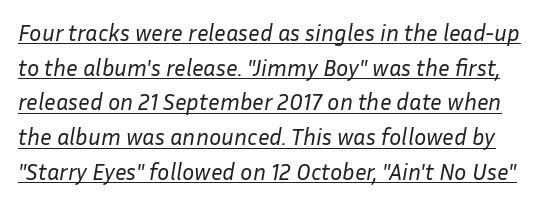
This is underlined copy, the kind a proofreader might mark for attention. The type is set solid horizontally, with unmodified tracking. Looking at the ascenders, they clearly lean. One glance says typical: line gaps are just what's usual. Stroke thickness stays within the range of a standard reading face or lighter.
